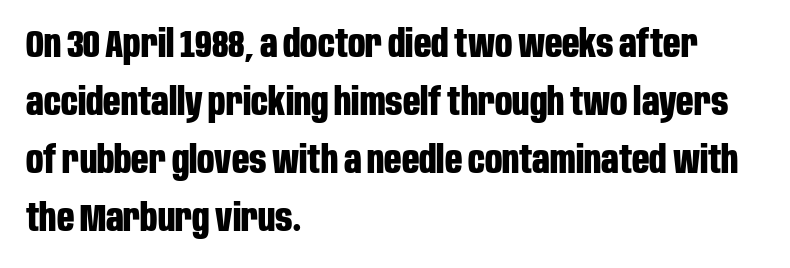
In CSS terms this would be text-align: left. Looks like regular typesetting: each glyph gets only the width it needs. Stroke thickness is high; the sample reads as a true bold. There is no visible air inserted between adjacent glyphs.
